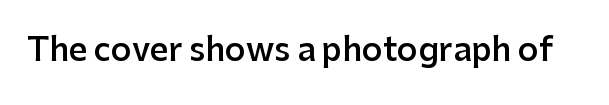
Q: Is the text bold? A: Semi-bold.
Q: Is the text italic (slanted)? A: No, it is upright.
Q: Is the typeface a serif or a sans-serif typeface? A: Sans-serif.
Q: Is the text underlined? A: No.
Q: Is the spacing between letters normal or unusually wide? A: Normal.
Q: Width (condensed, normal, or wide)? A: Normal.
Q: Stroke contrast? A: Low.
Q: x-height? A: Medium.
Q: Monospaced? A: No.
